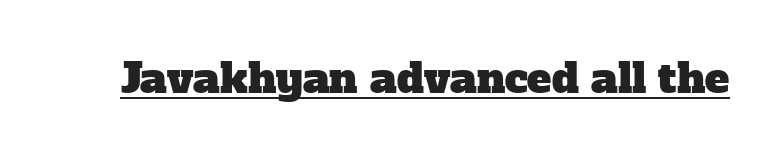
The image shows 41 px serif type; set normal letter spacing, underlined; low stroke contrast and a medium x-height.
